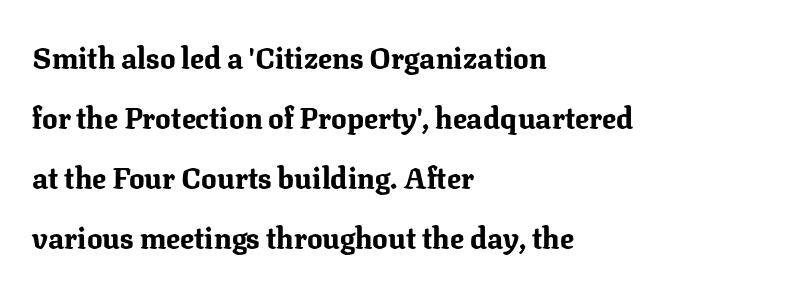
{"serif": "yes", "italic": "no", "bold": "yes", "weight": "bold", "width": "normal", "stroke_contrast": "medium", "x_height": "medium", "monospaced": "no", "underline": "no", "align": "left", "line_spacing": "loose", "line_spacing_ratio": 2.07, "letter_spacing": "normal", "letter_spacing_em": 0.0, "glyph_px": 29}
